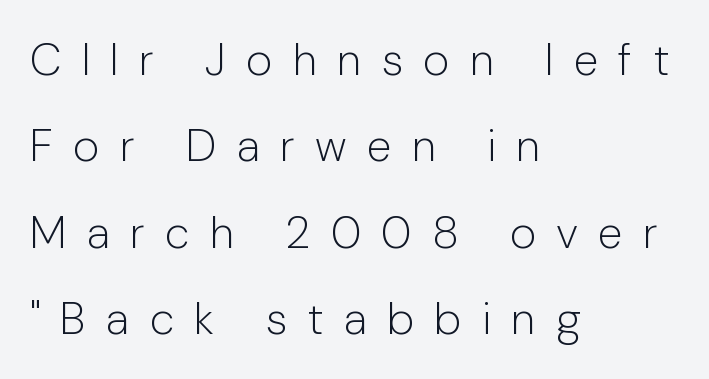
Anything drawn beneath the words? Only blank space. A typesetter would label this face a sans. The letters stand upright; this is a roman face. The line texture is sparse and dotted thanks to wide tracking.
